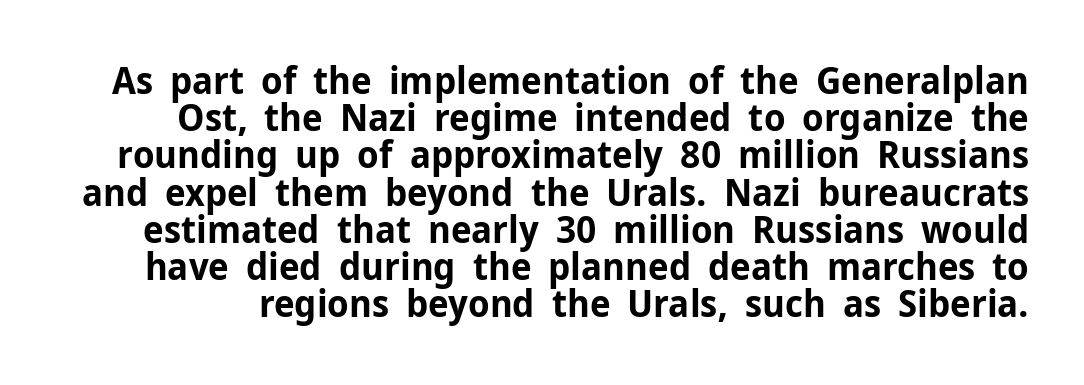
Q: Is the text bold? A: Yes.
Q: Is the text italic (slanted)? A: No, it is upright.
Q: Is the typeface a serif or a sans-serif typeface? A: Sans-serif.
Q: Is the text underlined? A: No.
Q: Is the spacing between letters normal or unusually wide? A: Normal.
Q: Is the spacing between lines tight, normal or loose? A: Tight.
Q: Width (condensed, normal, or wide)? A: Normal.
Q: Stroke contrast? A: Low.
Q: x-height? A: Medium.
Q: Monospaced? A: No.
